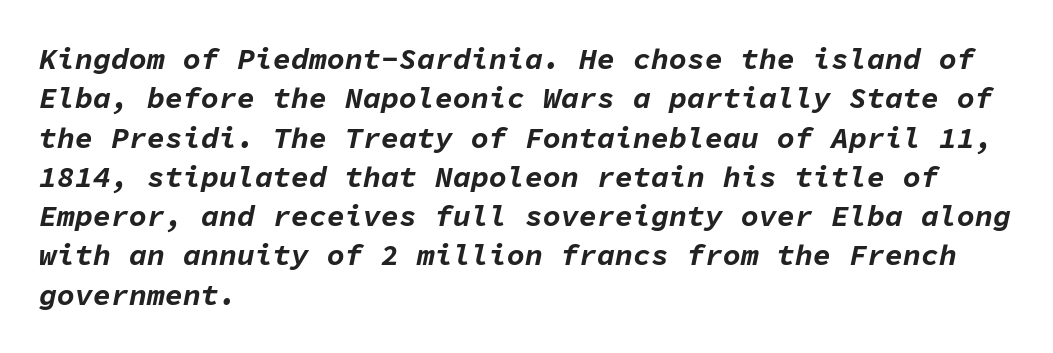
Q: Is the text bold? A: Yes.
Q: Is the text italic (slanted)? A: Yes, it leans right by about 11 degrees.
Q: Is the text underlined? A: No.
Q: How is the paragraph aligned? A: Left-aligned.
Q: Is the spacing between letters normal or unusually wide? A: Normal.
Q: Is the spacing between lines tight, normal or loose? A: Normal.
Q: Width (condensed, normal, or wide)? A: Normal.
Q: Stroke contrast? A: Low.
Q: x-height? A: Medium.
Q: Monospaced? A: Yes.
